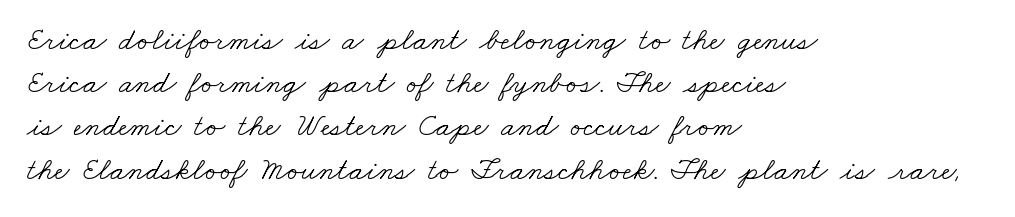
This sample uses a serif face. Each letter keeps its own natural width here, so spacing adapts to shape. A light-to-regular cut is what we see here. Horizontal alignment here is leftward, the default for most running prose. A typesetter would call this zero additional tracking.
